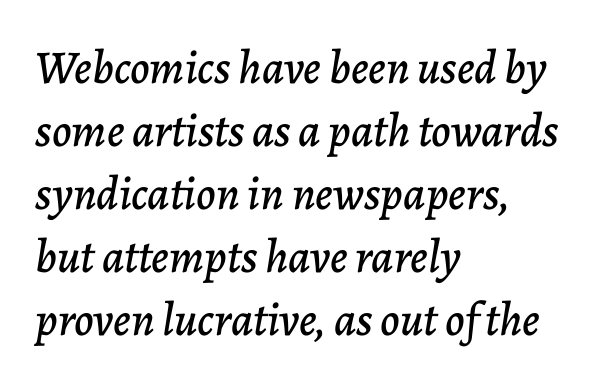
The image shows 47 px text type, italic (leaning right); set left-aligned, normal line spacing (1.34x), normal letter spacing, not underlined; low stroke contrast and a medium x-height.
